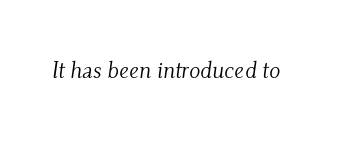
The image shows 23 px text type, italic (leaning right); set normal letter spacing, not underlined.
